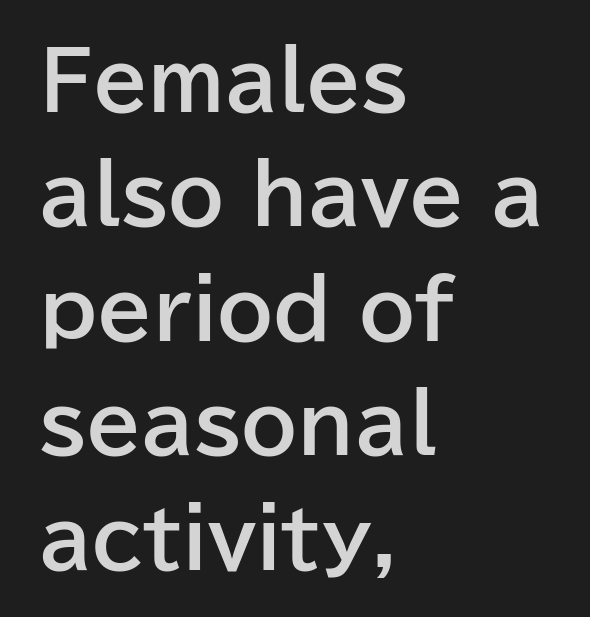
{"serif": "no", "italic": "no", "bold": "yes", "weight": "bold", "width": "normal", "stroke_contrast": "low", "x_height": "medium", "monospaced": "no", "underline": "no", "align": "left", "line_spacing": "normal", "line_spacing_ratio": 1.43, "letter_spacing": "normal", "letter_spacing_em": 0.0, "glyph_px": 80}
